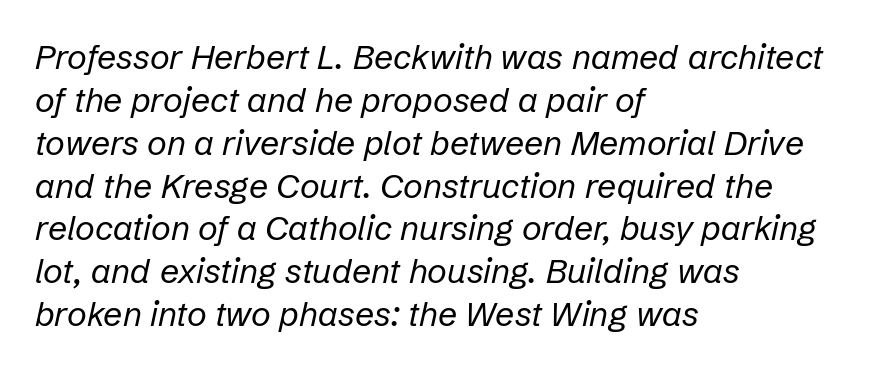
Descender tails drop into unmarked territory. These lines sit exactly where default settings would place them. This sample uses plain, unmodified letter spacing. Italic: yes, the glyphs are oblique.
